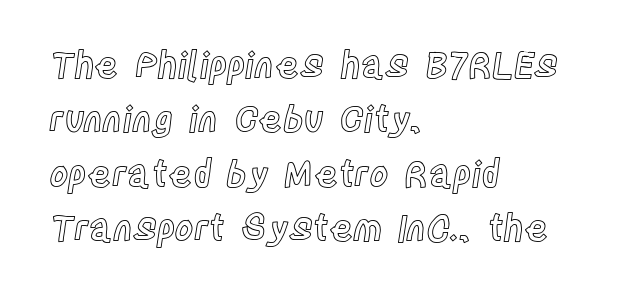
The image shows 36 px condensed type; set left-aligned, normal line spacing (1.51x), normal letter spacing, not underlined; a large x-height.
